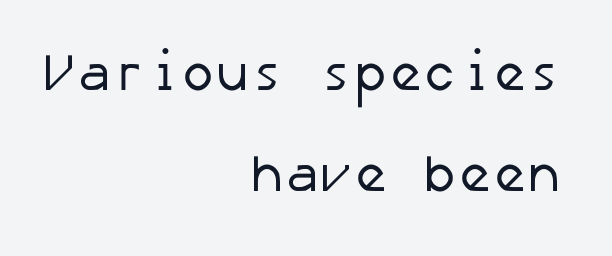
{"serif": "no", "bold": "no", "weight": "regular", "width": "normal", "stroke_contrast": "low", "x_height": "medium", "underline": "no", "align": "right", "line_spacing": "loose", "line_spacing_ratio": 1.95, "letter_spacing": "normal", "letter_spacing_em": 0.0, "glyph_px": 52}
